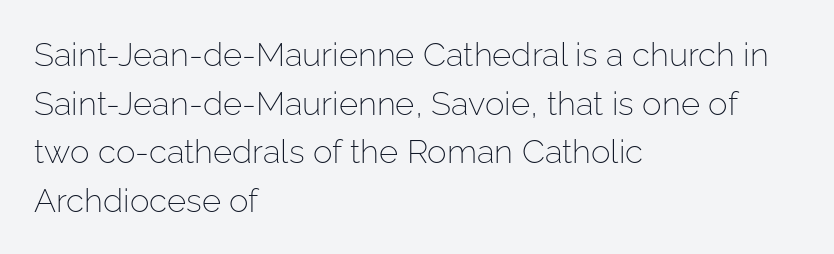
The image shows 33 px light sans-serif type, upright; set left-aligned, normal line spacing (1.47x), normal letter spacing, not underlined; low stroke contrast and a medium x-height.
